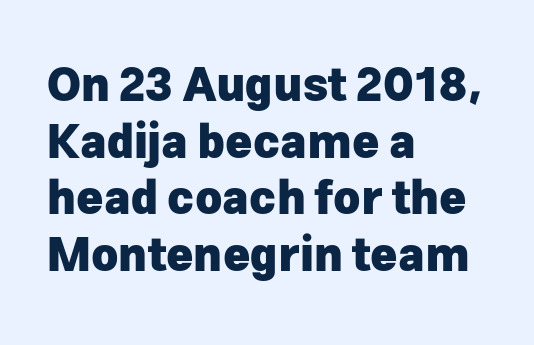
The strip under each line holds only bare page. Ascenders rise straight up at ninety degrees. Does the type have serifs? No, each stem ends abruptly. A dark, heavy texture on the line: the type is bold.
